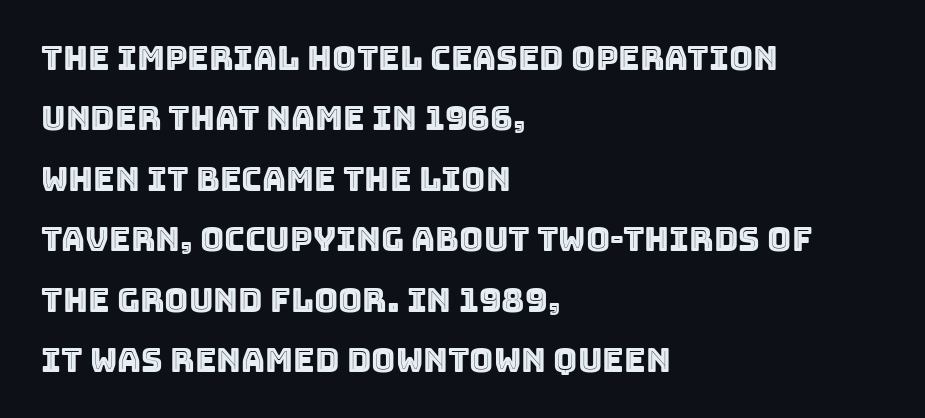
{"italic": "no", "width": "normal", "x_height": "large", "monospaced": "no", "underline": "no", "align": "left", "line_spacing_ratio": 1.83, "letter_spacing": "normal", "letter_spacing_em": 0.0, "glyph_px": 33}
